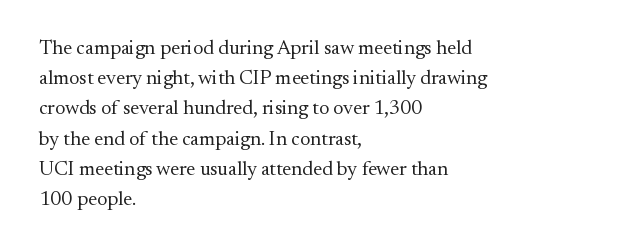
Q: Is the text bold? A: No.
Q: Is the text italic (slanted)? A: No, it is upright.
Q: Is the text underlined? A: No.
Q: How is the paragraph aligned? A: Left-aligned.
Q: Is the spacing between letters normal or unusually wide? A: Normal.
Q: Is the spacing between lines tight, normal or loose? A: Normal.
